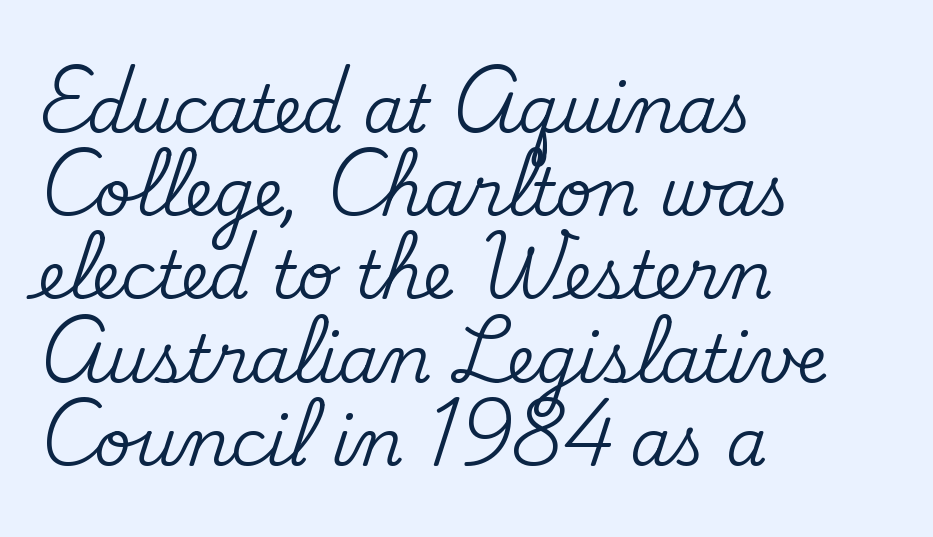
{"width": "normal", "stroke_contrast": "medium", "x_height": "small", "monospaced": "no", "underline": "no", "align": "left", "line_spacing": "normal", "line_spacing_ratio": 1.28, "letter_spacing": "normal", "letter_spacing_em": 0.0, "glyph_px": 65}
